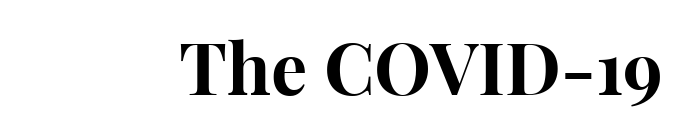
The face used here is proportionally spaced, like ordinary book or web type. Descender tails drop into unmarked territory. A serif font was chosen for this passage. I'd describe the lettering as bold — thick and assertive. Spacing between characters is what you'd get straight out of the box.
